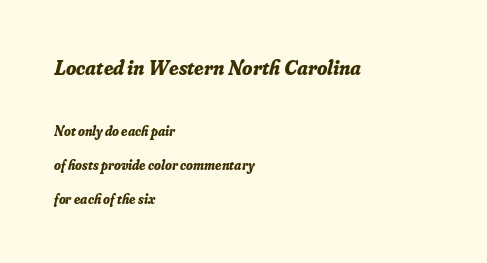
{"italic": "yes", "lean": "right", "slant_degrees": 16, "bold": "yes", "underline": "no", "align": "left", "line_spacing": "loose", "line_spacing_ratio": 2.44, "letter_spacing": "normal", "letter_spacing_em": 0.0, "larger_block": "first", "size_ratio": 1.5, "glyph_px": 21}
